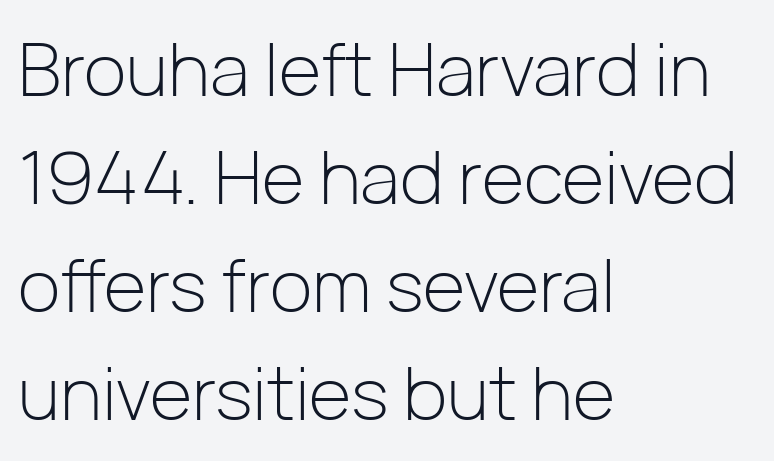
Q: Is the text bold? A: No.
Q: Is the text italic (slanted)? A: No, it is upright.
Q: Is the typeface a serif or a sans-serif typeface? A: Sans-serif.
Q: Is the text underlined? A: No.
Q: How is the paragraph aligned? A: Left-aligned.
Q: Is the spacing between letters normal or unusually wide? A: Normal.
Q: Is the spacing between lines tight, normal or loose? A: Normal.
Q: Width (condensed, normal, or wide)? A: Normal.
Q: Stroke contrast? A: Low.
Q: x-height? A: Medium.
Q: Monospaced? A: No.
